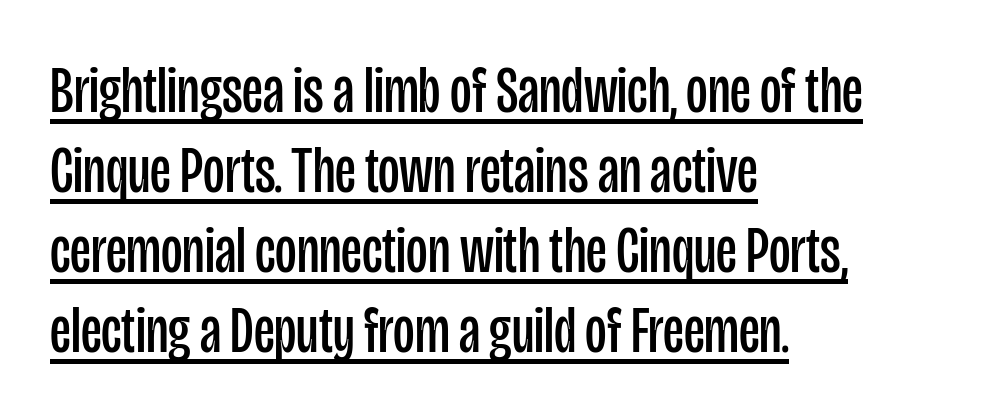
The image shows 66 px regular-weight, condensed sans-serif type, upright; set left-aligned, line spacing 1.21x, normal letter spacing, underlined; low stroke contrast and a large x-height.
